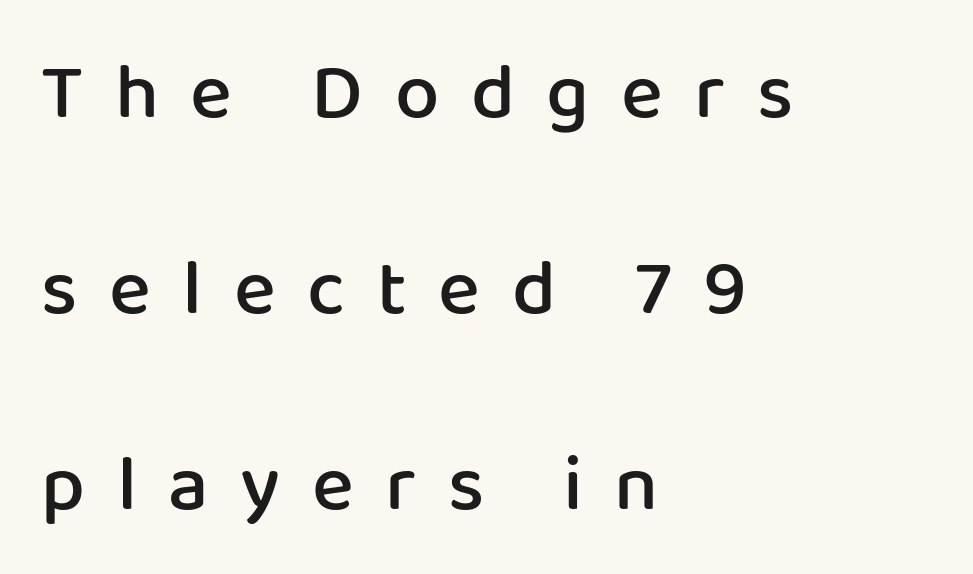
The image shows 79 px semibold sans-serif type, upright; set left-aligned, loose line spacing (2.48x), unusually wide letter spacing (+0.4 em), not underlined; low stroke contrast and a medium x-height.
